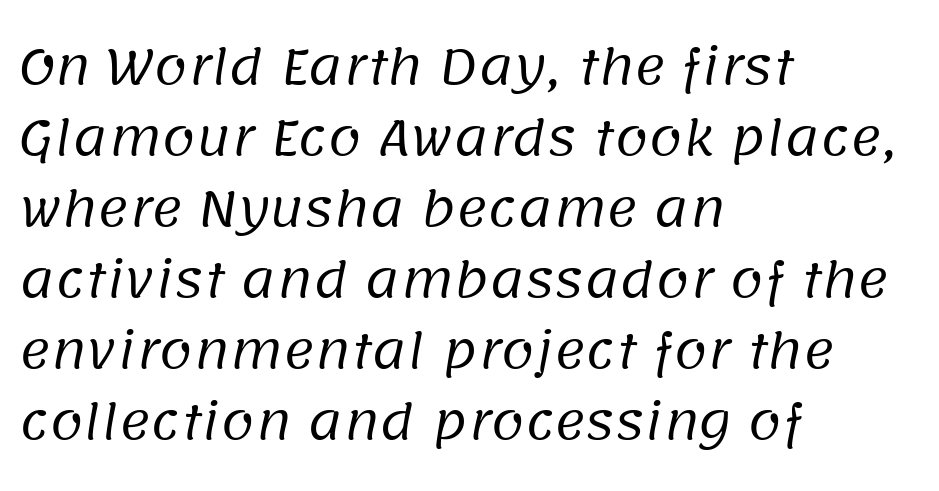
Q: Is the text bold? A: No.
Q: Is the typeface a serif or a sans-serif typeface? A: Sans-serif.
Q: Is the text underlined? A: No.
Q: How is the paragraph aligned? A: Left-aligned.
Q: Is the spacing between letters normal or unusually wide? A: Normal.
Q: Is the spacing between lines tight, normal or loose? A: Normal.
Q: Width (condensed, normal, or wide)? A: Normal.
Q: Stroke contrast? A: Low.
Q: x-height? A: Large.
Q: Monospaced? A: No.
